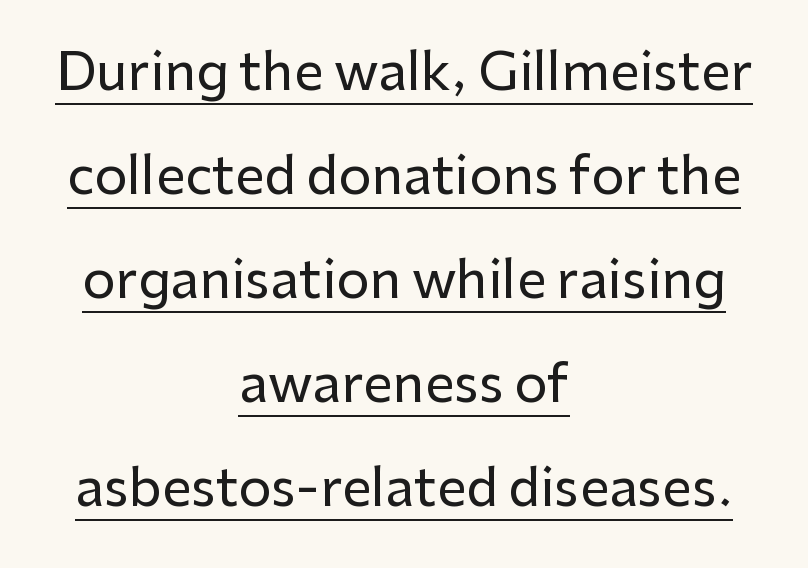
Q: Is the text italic (slanted)? A: No, it is upright.
Q: Is the typeface a serif or a sans-serif typeface? A: Sans-serif.
Q: Is the text underlined? A: Yes.
Q: How is the paragraph aligned? A: Centered.
Q: Is the spacing between letters normal or unusually wide? A: Normal.
Q: Is the spacing between lines tight, normal or loose? A: Loose.
Q: Width (condensed, normal, or wide)? A: Normal.
Q: Stroke contrast? A: Low.
Q: x-height? A: Medium.
Q: Monospaced? A: No.
